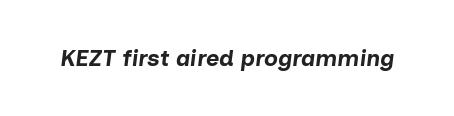
Q: Is the text bold? A: Yes.
Q: Is the text italic (slanted)? A: Yes, it leans right by about 7 degrees.
Q: Is the text underlined? A: No.
Q: Is the spacing between letters normal or unusually wide? A: Normal.
